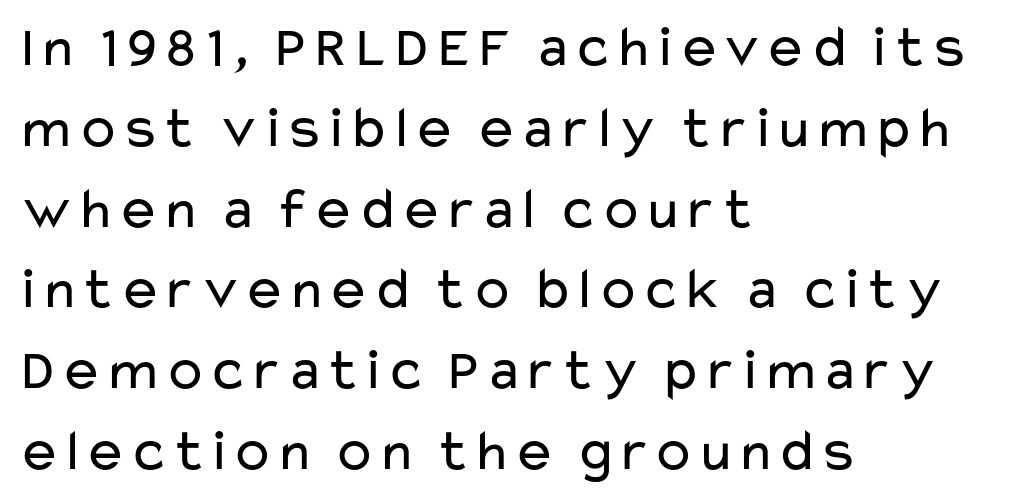
Vertical strokes here are truly vertical. The typeface chosen for these lines omits serifs. Varying glyph widths throughout — classic text-font behaviour. Here the glyphs are tracked normally, forming tight word shapes. The block of text has a typical density, with ordinary space between rows. Compared with a centered layout, this one pins lines to the left instead.
